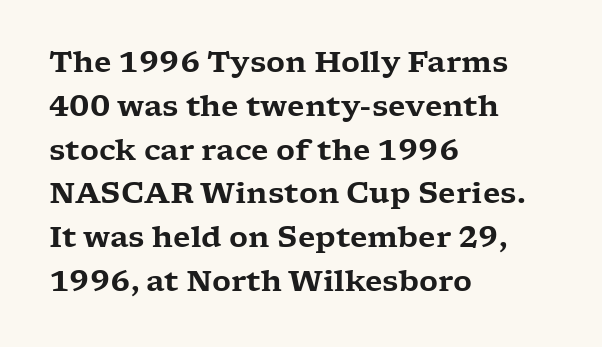
{"serif": "yes", "italic": "no", "width": "wide", "stroke_contrast": "low", "x_height": "medium", "monospaced": "no", "underline": "no", "align": "left", "line_spacing": "normal", "line_spacing_ratio": 1.51, "letter_spacing": "normal", "letter_spacing_em": 0.0, "glyph_px": 29}
